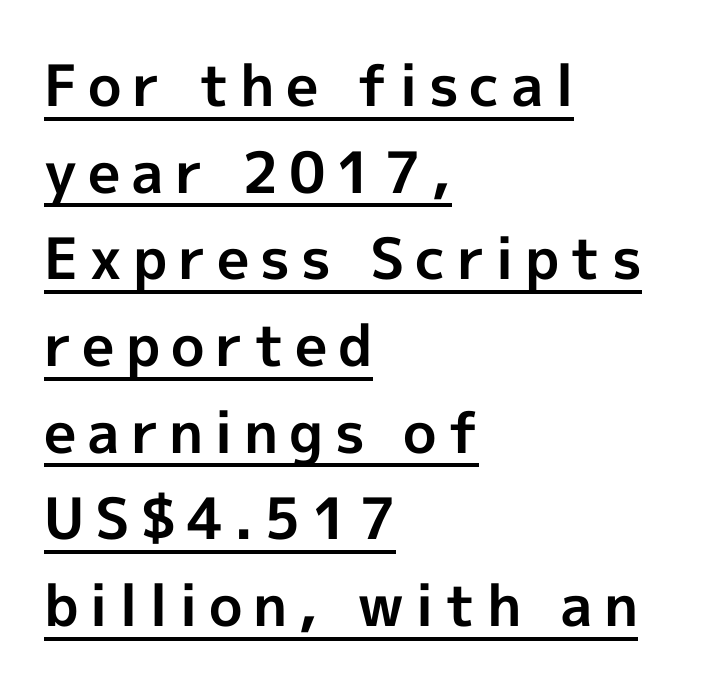
Q: Is the text bold? A: Yes.
Q: Is the text italic (slanted)? A: No, it is upright.
Q: Is the typeface a serif or a sans-serif typeface? A: Sans-serif.
Q: Is the text underlined? A: Yes.
Q: How is the paragraph aligned? A: Left-aligned.
Q: Is the spacing between lines tight, normal or loose? A: Normal.
Q: Width (condensed, normal, or wide)? A: Normal.
Q: x-height? A: Medium.
Q: Monospaced? A: No.
